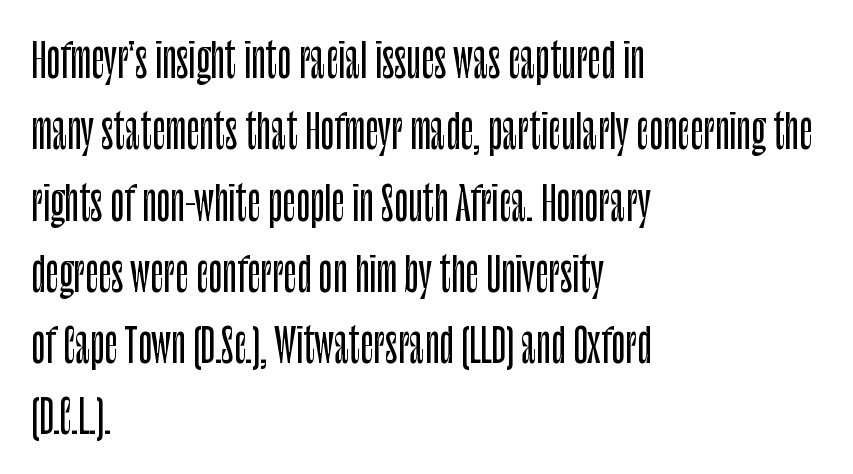
{"serif": "no", "italic": "no", "width": "condensed", "stroke_contrast": "low", "x_height": "large", "monospaced": "no", "underline": "no", "align": "left", "line_spacing": "normal", "line_spacing_ratio": 1.55, "letter_spacing": "normal", "letter_spacing_em": 0.0, "glyph_px": 46}
